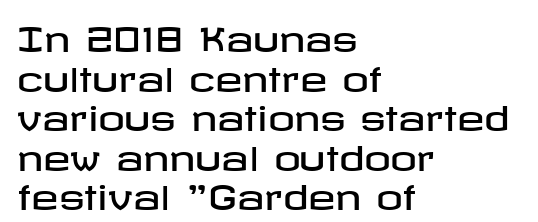
The image shows 33 px wide sans-serif type, upright; set left-aligned, line spacing 1.2x, normal letter spacing, not underlined; low stroke contrast and a medium x-height.
